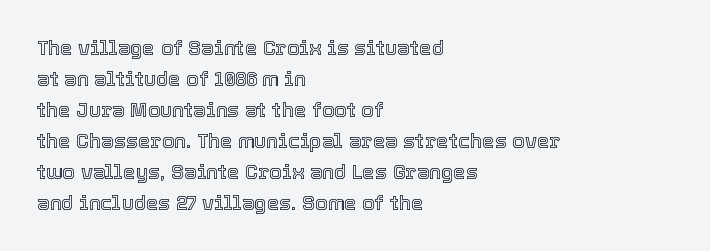
Q: Is the text italic (slanted)? A: No, it is upright.
Q: Is the text underlined? A: No.
Q: How is the paragraph aligned? A: Left-aligned.
Q: Is the spacing between letters normal or unusually wide? A: Normal.
Q: Is the spacing between lines tight, normal or loose? A: Normal.
